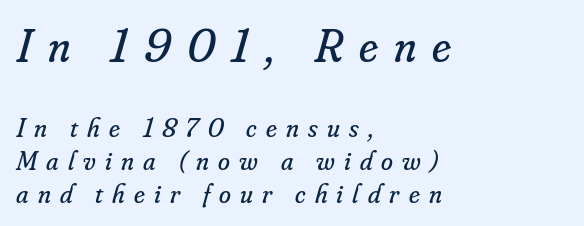
{"serif": "yes", "italic": "yes", "lean": "right", "slant_degrees": 16, "bold": "no", "weight": "regular", "width": "normal", "stroke_contrast": "low", "x_height": "small", "monospaced": "no", "underline": "no", "align": "left", "line_spacing_ratio": 1.21, "letter_spacing": "wide", "letter_spacing_em": 0.34, "larger_block": "first", "size_ratio": 1.74, "glyph_px": 47}
